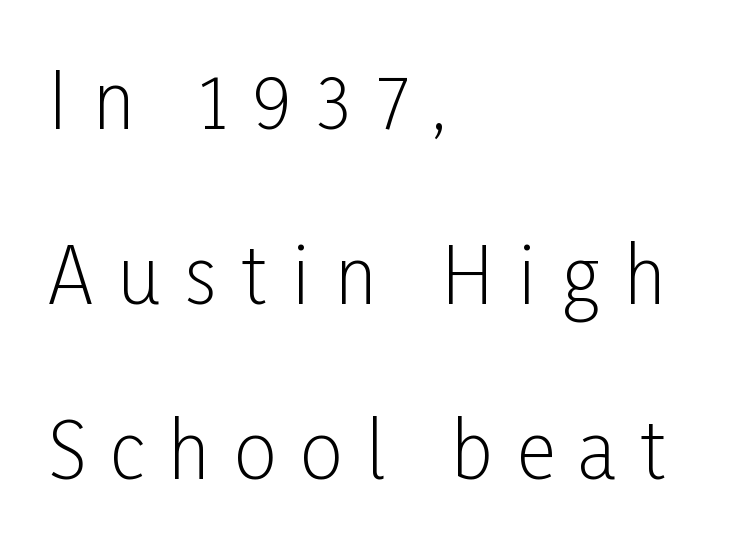
The paragraph has a hard left edge and a soft right edge. Letter spacing: wide. A light-to-regular cut is what we see here. What's the leading like? Stretched, with rows far apart. The text was rendered using a sans face with plain stroke endings. These lines are rendered in a variable-pitch font.
